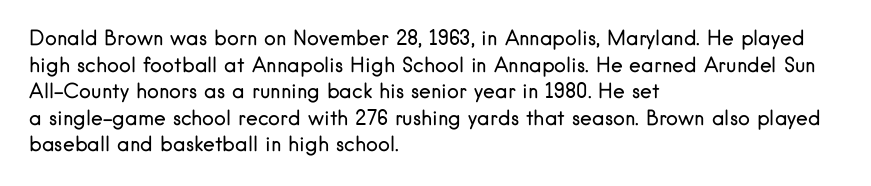
{"italic": "no", "bold": "no", "underline": "no", "align": "left", "line_spacing": "normal", "line_spacing_ratio": 1.33, "letter_spacing": "normal", "letter_spacing_em": 0.0, "glyph_px": 20}
